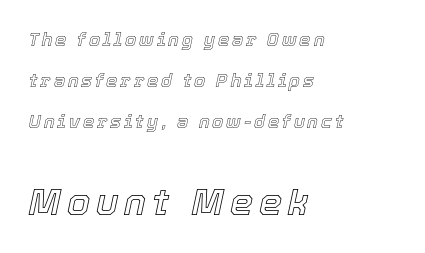
{"italic": "yes", "lean": "right", "slant_degrees": 12, "width": "normal", "x_height": "medium", "monospaced": "no", "underline": "no", "align": "left", "line_spacing": "loose", "line_spacing_ratio": 2.27, "larger_block": "second", "size_ratio": 2.06, "glyph_px": 37}
